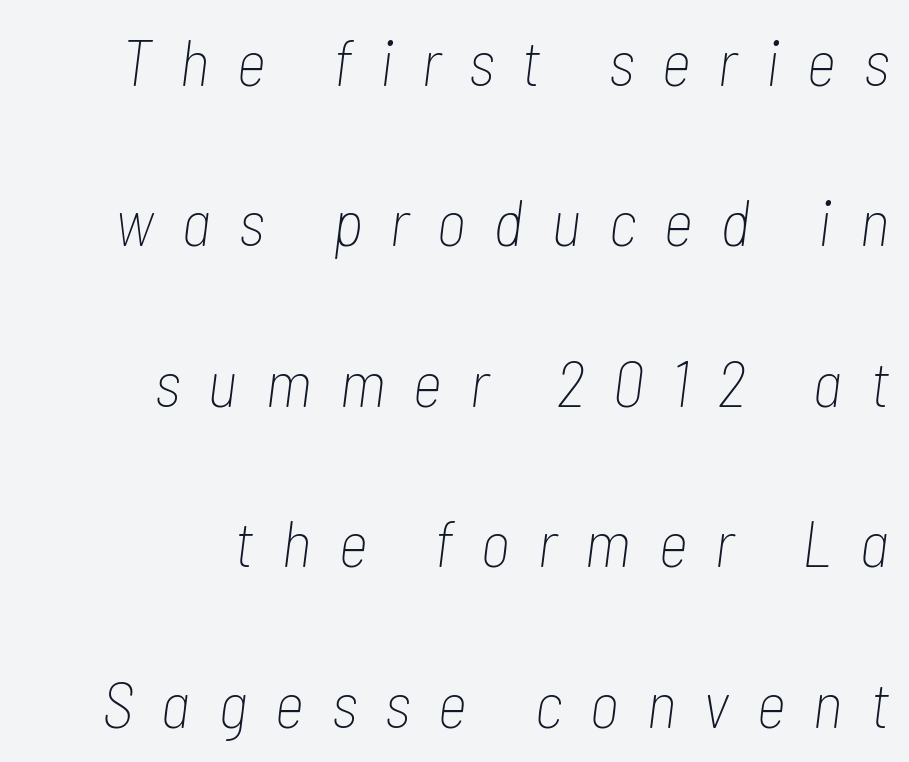
The image shows 66 px thin, condensed type, italic (leaning right); set right-aligned, loose line spacing (2.43x), unusually wide letter spacing (+0.41 em), not underlined; low stroke contrast and a medium x-height.
